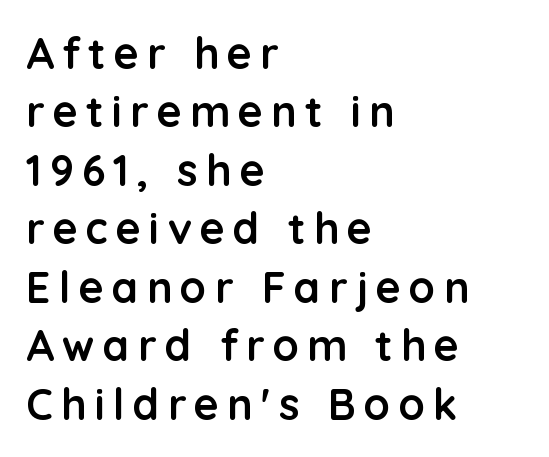
{"serif": "no", "italic": "no", "bold": "yes", "weight": "semibold", "width": "normal", "stroke_contrast": "low", "x_height": "medium", "monospaced": "no", "underline": "no", "align": "left", "line_spacing": "normal", "line_spacing_ratio": 1.36, "glyph_px": 43}
